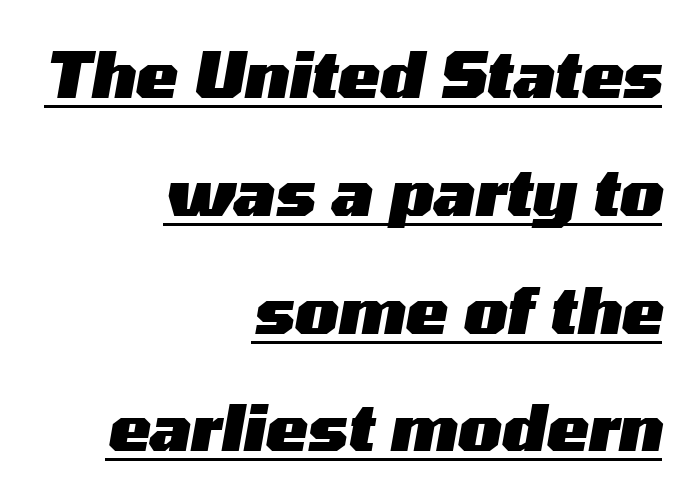
{"italic": "yes", "lean": "right", "slant_degrees": 10, "bold": "yes", "weight": "heavy", "width": "wide", "stroke_contrast": "medium", "x_height": "medium", "monospaced": "no", "underline": "yes", "align": "right", "line_spacing_ratio": 1.87, "letter_spacing": "normal", "letter_spacing_em": 0.0, "glyph_px": 63}
